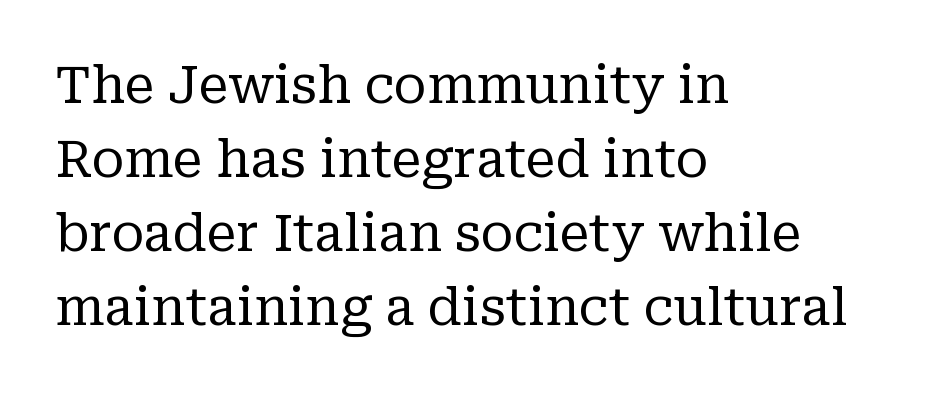
{"serif": "yes", "italic": "no", "bold": "no", "weight": "regular", "width": "normal", "stroke_contrast": "low", "x_height": "medium", "monospaced": "no", "underline": "no", "align": "left", "line_spacing": "normal", "line_spacing_ratio": 1.45, "letter_spacing": "normal", "letter_spacing_em": 0.0, "glyph_px": 51}
